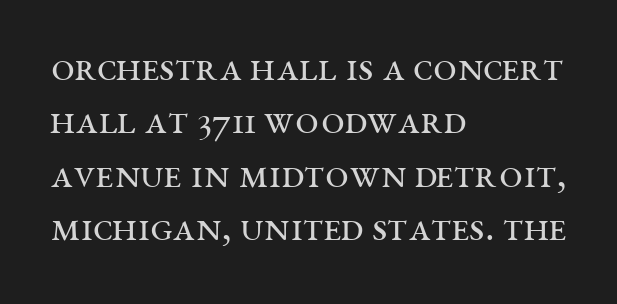
The image shows 42 px regular-weight, wide serif type, upright; set left-aligned, normal line spacing (1.27x), normal letter spacing, not underlined; medium stroke contrast and a large x-height.
